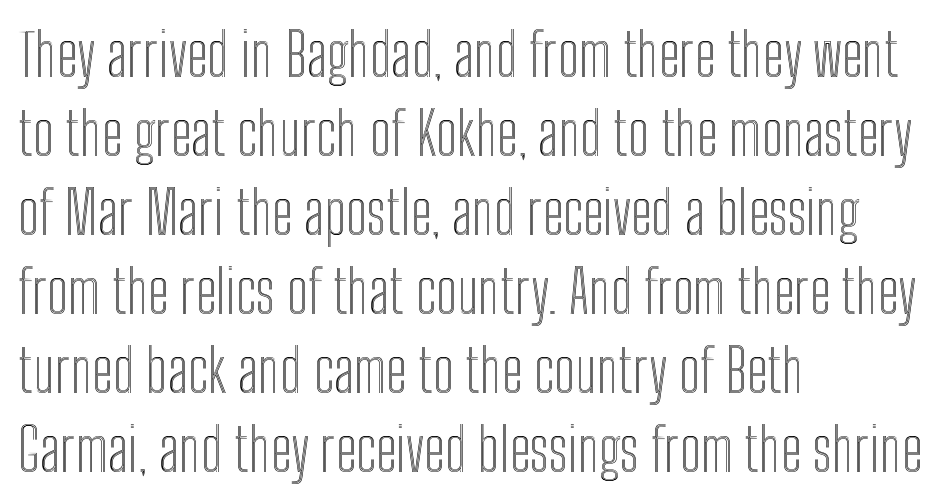
The gaps between neighbouring characters are ordinary and unremarkable. Quick note: not italic, upright. The glyphs are unaccompanied by any horizontal stroke below them. Spacing verdict: proportional, widths tailored to each character.
